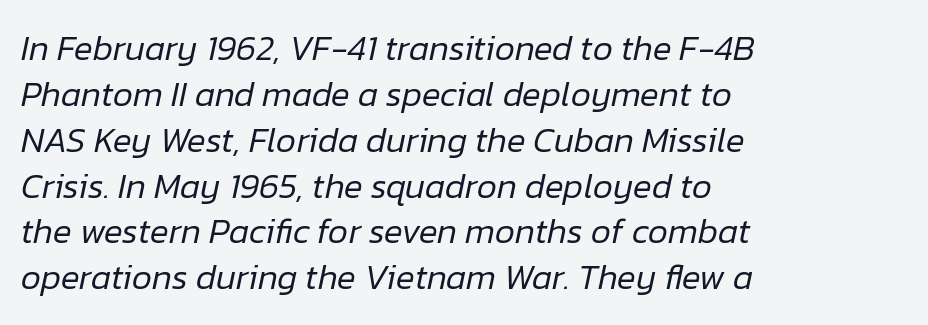
Q: Is the text bold? A: No.
Q: Is the text italic (slanted)? A: Yes, it leans right by about 12 degrees.
Q: Is the text underlined? A: No.
Q: How is the paragraph aligned? A: Left-aligned.
Q: Is the spacing between letters normal or unusually wide? A: Normal.
Q: Is the spacing between lines tight, normal or loose? A: Normal.
Q: Width (condensed, normal, or wide)? A: Normal.
Q: Stroke contrast? A: Low.
Q: x-height? A: Medium.
Q: Monospaced? A: No.
